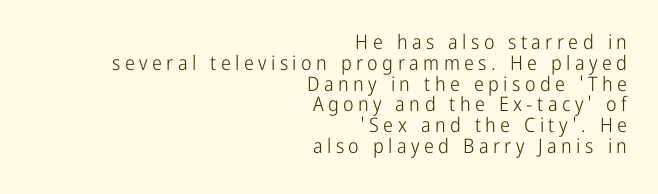
The image shows 20 px text type, upright; set right-aligned, tight line spacing (1.04x), unusually wide letter spacing (+0.22 em), not underlined.
